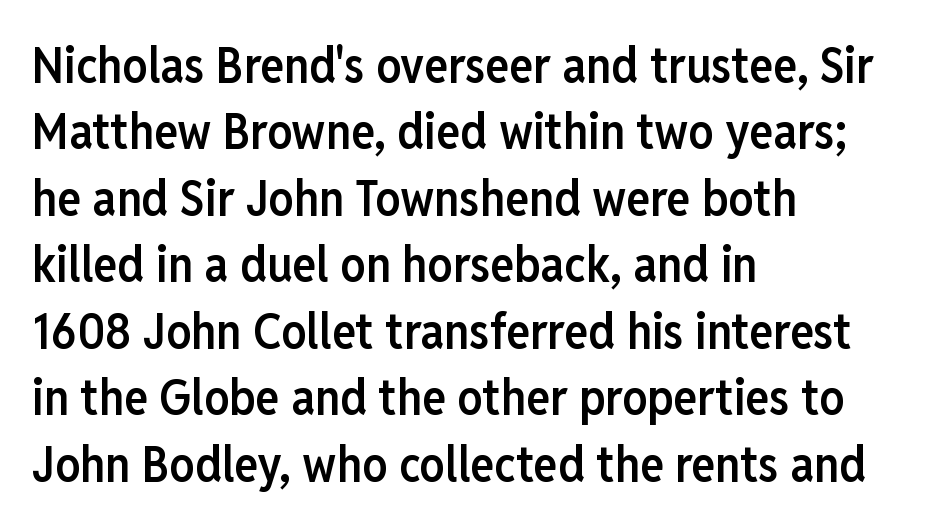
Q: Is the text bold? A: Semi-bold.
Q: Is the text italic (slanted)? A: No, it is upright.
Q: Is the typeface a serif or a sans-serif typeface? A: Sans-serif.
Q: Is the text underlined? A: No.
Q: How is the paragraph aligned? A: Left-aligned.
Q: Is the spacing between letters normal or unusually wide? A: Normal.
Q: Is the spacing between lines tight, normal or loose? A: Normal.
Q: Width (condensed, normal, or wide)? A: Condensed.
Q: Stroke contrast? A: Low.
Q: x-height? A: Medium.
Q: Monospaced? A: No.
